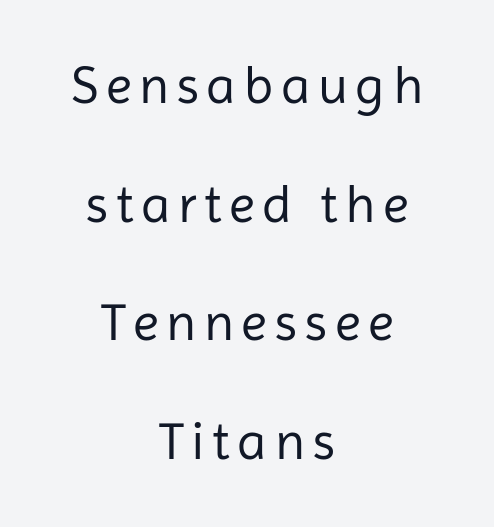
Q: Is the text bold? A: No.
Q: Is the text italic (slanted)? A: No, it is upright.
Q: Is the typeface a serif or a sans-serif typeface? A: Sans-serif.
Q: Is the text underlined? A: No.
Q: How is the paragraph aligned? A: Centered.
Q: Is the spacing between lines tight, normal or loose? A: Loose.
Q: Width (condensed, normal, or wide)? A: Normal.
Q: Stroke contrast? A: Low.
Q: x-height? A: Medium.
Q: Monospaced? A: No.
